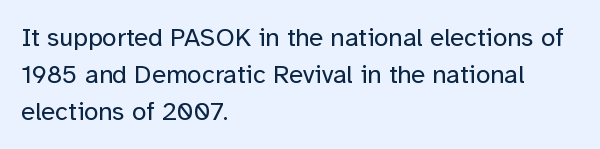
{"italic": "no", "bold": "no", "underline": "no", "align": "left", "line_spacing": "normal", "line_spacing_ratio": 1.42, "letter_spacing": "normal", "letter_spacing_em": 0.0, "glyph_px": 26}
